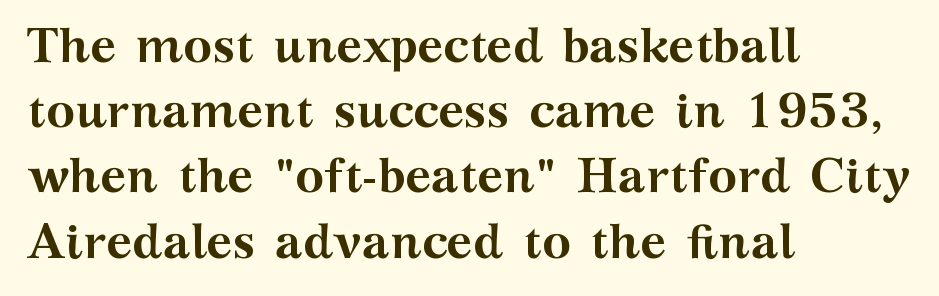
The image shows 49 px semibold, wide serif type, upright; set left-aligned, normal line spacing (1.33x), normal letter spacing, not underlined; medium stroke contrast and a medium x-height.
